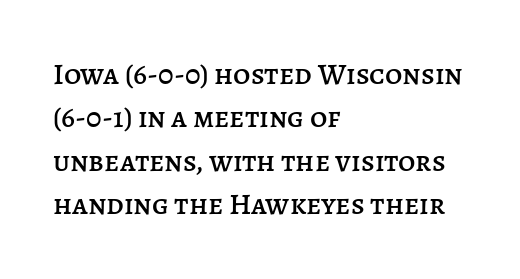
Q: Is the text italic (slanted)? A: No, it is upright.
Q: Is the text underlined? A: No.
Q: How is the paragraph aligned? A: Left-aligned.
Q: Is the spacing between letters normal or unusually wide? A: Normal.
Q: Is the spacing between lines tight, normal or loose? A: Normal.
Q: Width (condensed, normal, or wide)? A: Normal.
Q: Stroke contrast? A: Low.
Q: x-height? A: Large.
Q: Monospaced? A: No.
